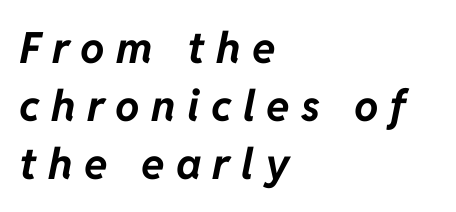
The image shows 43 px bold type, italic (leaning right); set left-aligned, normal line spacing (1.35x), unusually wide letter spacing (+0.26 em), not underlined; low stroke contrast and a medium x-height.
